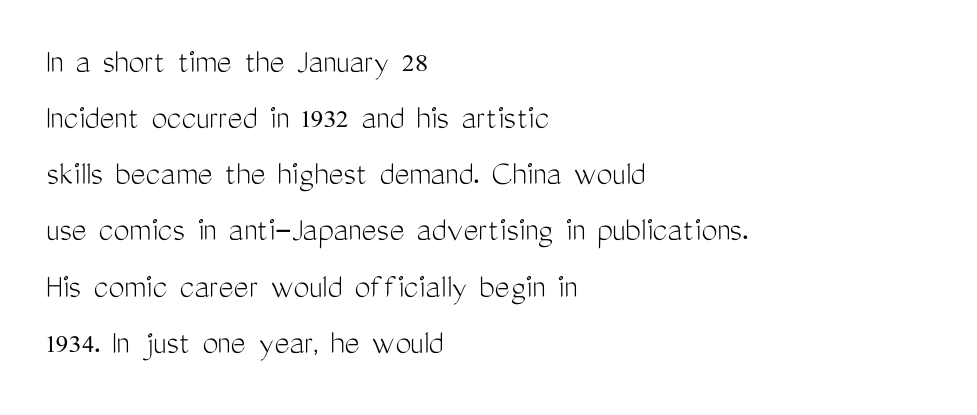
{"serif": "no", "italic": "no", "bold": "no", "weight": "light", "width": "condensed", "stroke_contrast": "medium", "x_height": "medium", "monospaced": "no", "underline": "no", "align": "left", "line_spacing": "normal", "line_spacing_ratio": 1.56, "letter_spacing": "normal", "letter_spacing_em": 0.0, "glyph_px": 36}
